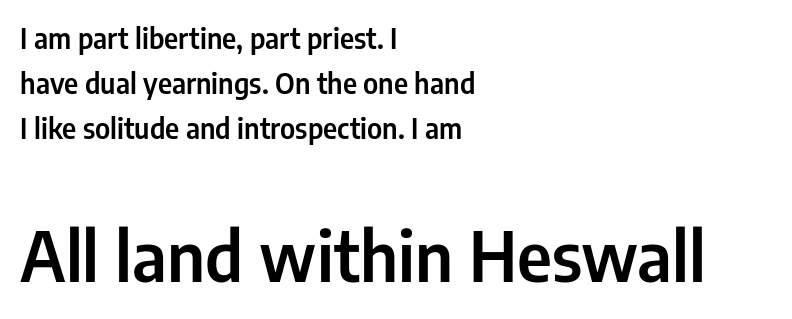
Q: Is the text italic (slanted)? A: No, it is upright.
Q: Is the typeface a serif or a sans-serif typeface? A: Sans-serif.
Q: Is the text underlined? A: No.
Q: How is the paragraph aligned? A: Left-aligned.
Q: Is the spacing between letters normal or unusually wide? A: Normal.
Q: Is the spacing between lines tight, normal or loose? A: Normal.
Q: Which block of text is set in a larger size, the first (top) or the second (bottom)? A: The second (bottom) one.
Q: Width (condensed, normal, or wide)? A: Condensed.
Q: Stroke contrast? A: Low.
Q: x-height? A: Medium.
Q: Monospaced? A: No.
